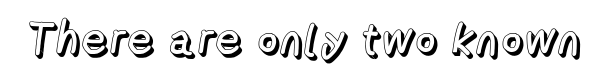
{"width": "normal", "x_height": "medium", "monospaced": "no", "underline": "no", "letter_spacing": "normal", "letter_spacing_em": 0.0, "glyph_px": 44}
